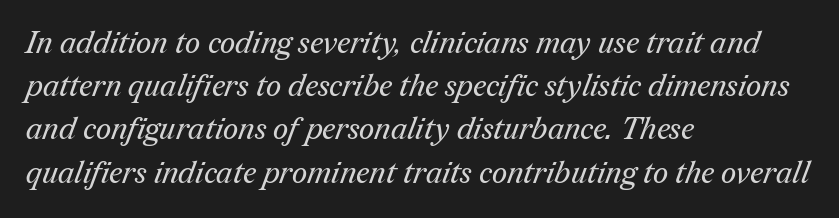
Q: Is the text bold? A: No.
Q: Is the typeface a serif or a sans-serif typeface? A: Serif.
Q: Is the text underlined? A: No.
Q: How is the paragraph aligned? A: Left-aligned.
Q: Is the spacing between letters normal or unusually wide? A: Normal.
Q: Is the spacing between lines tight, normal or loose? A: Normal.
Q: Width (condensed, normal, or wide)? A: Normal.
Q: Stroke contrast? A: Medium.
Q: x-height? A: Medium.
Q: Monospaced? A: No.
